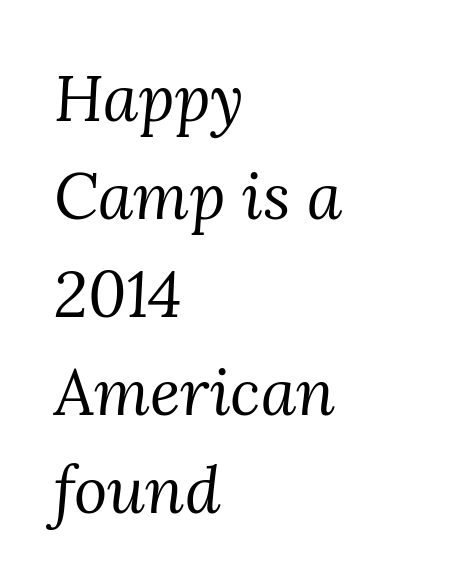
{"serif": "yes", "italic": "yes", "lean": "right", "slant_degrees": 3, "bold": "no", "weight": "regular", "width": "normal", "stroke_contrast": "medium", "x_height": "medium", "monospaced": "no", "underline": "no", "align": "left", "line_spacing": "normal", "line_spacing_ratio": 1.53, "letter_spacing": "normal", "letter_spacing_em": 0.0, "glyph_px": 64}
